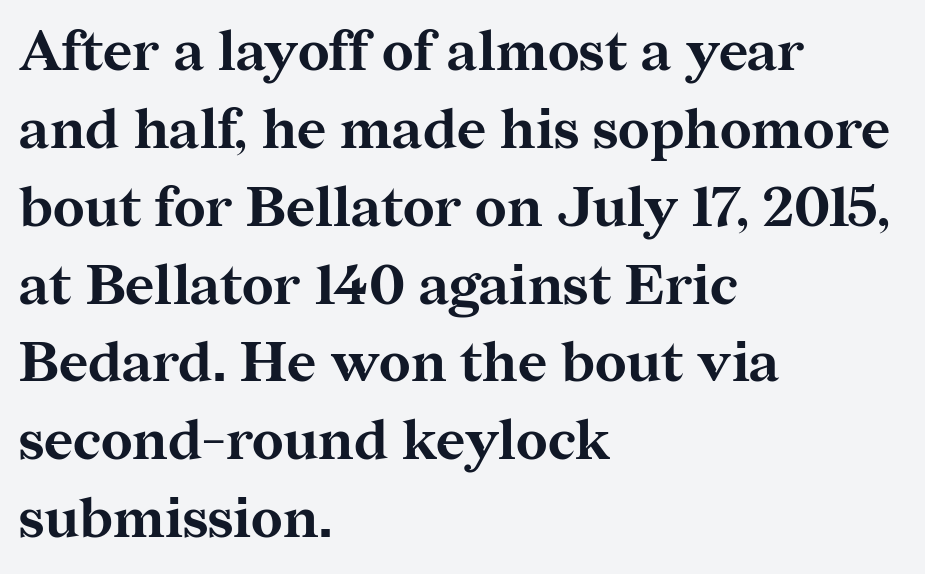
In terms of posture, this sample is upright. Character widths vary here, with narrow letters taking less room than wide ones. Standard letterfit; no display-style spreading of the glyphs. The font family rendered here belongs to the serif group.
